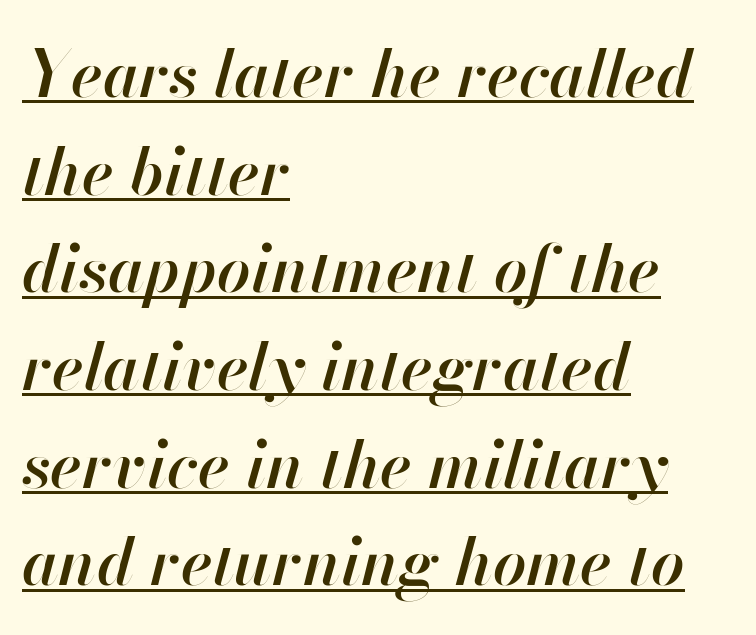
Beneath each row of characters lies a ruled line. Style check: oblique. The passage shown is typed in a proportional face where columns would drift. A classic flush-left, rag-right setting is used for this passage. This sample uses plain, unmodified letter spacing. The passage shown is semibold, sitting just below true bold.
